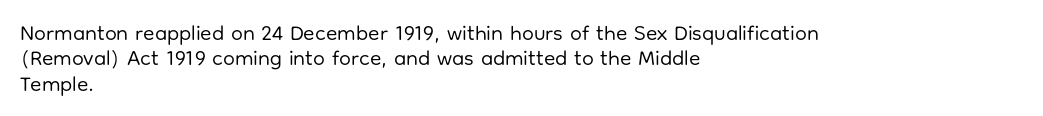
A bare baseline throughout the passage. Line beginnings align vertically; line endings do not. This sample uses plain, unmodified letter spacing. Posture: straight, roman, zero tilt. Is this a heavy cut? Hardly; it is regular or lighter.
